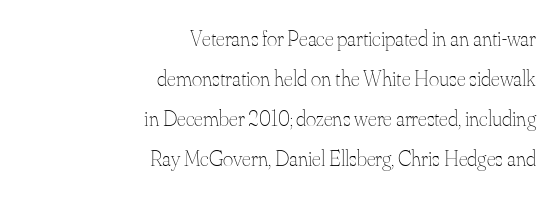
{"italic": "no", "bold": "no", "underline": "no", "align": "right", "line_spacing_ratio": 1.82, "letter_spacing": "normal", "letter_spacing_em": 0.0, "glyph_px": 22}
